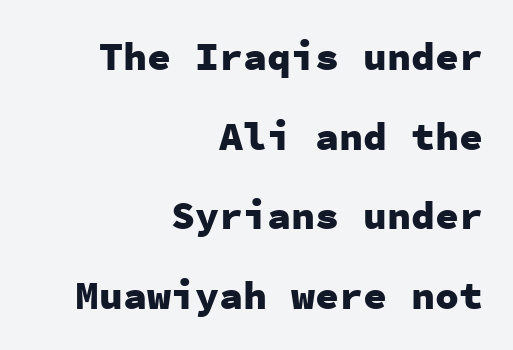
Nope, no serifs anywhere on these letters. Tall strokes in this sample are plumb rather than angled. Regarding leading, the lines here are spaced well apart. Glyph-to-glyph distance matches everyday printed text. The words here are not underlined. The compositor pushed each line to the right boundary.
